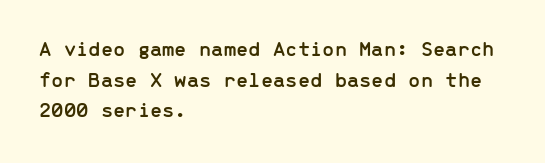
If you drew a line through each stem, it would be perfectly vertical. Honestly, the letter spacing is just normal — you wouldn't notice it. The words here are not underlined. Notice how the passage keeps a crisp vertical edge on the left only. Interline gaps are of average width in this sample.
